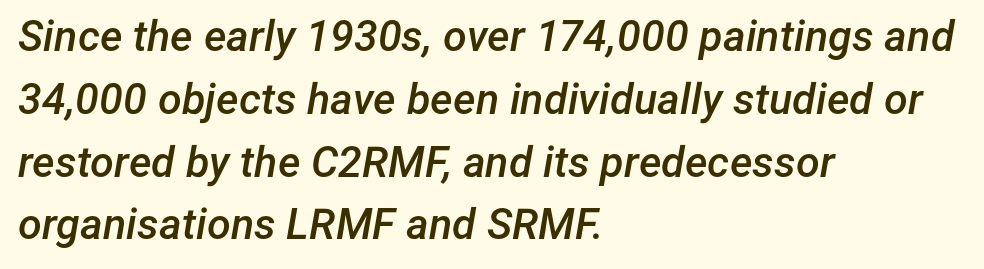
Q: Is the text bold? A: Semi-bold.
Q: Is the text italic (slanted)? A: Yes, it leans right by about 12 degrees.
Q: Is the text underlined? A: No.
Q: How is the paragraph aligned? A: Left-aligned.
Q: Is the spacing between letters normal or unusually wide? A: Normal.
Q: Is the spacing between lines tight, normal or loose? A: Normal.
Q: Width (condensed, normal, or wide)? A: Normal.
Q: Stroke contrast? A: Low.
Q: x-height? A: Medium.
Q: Monospaced? A: No.
